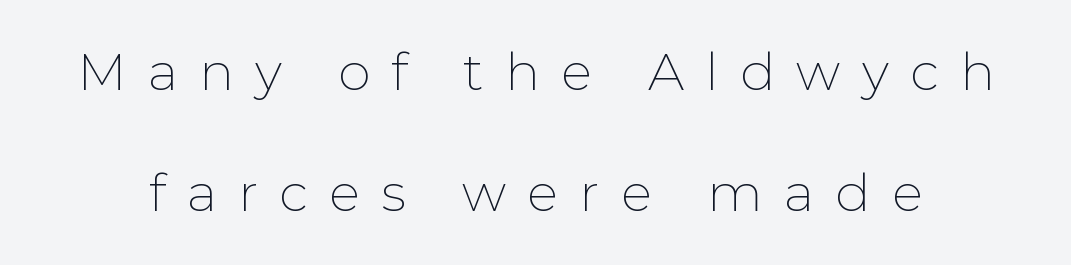
Q: Is the text bold? A: No.
Q: Is the text italic (slanted)? A: No, it is upright.
Q: Is the typeface a serif or a sans-serif typeface? A: Sans-serif.
Q: Is the text underlined? A: No.
Q: Is the spacing between letters normal or unusually wide? A: Unusually wide.
Q: Is the spacing between lines tight, normal or loose? A: Loose.
Q: Width (condensed, normal, or wide)? A: Normal.
Q: Stroke contrast? A: Low.
Q: x-height? A: Medium.
Q: Monospaced? A: No.
